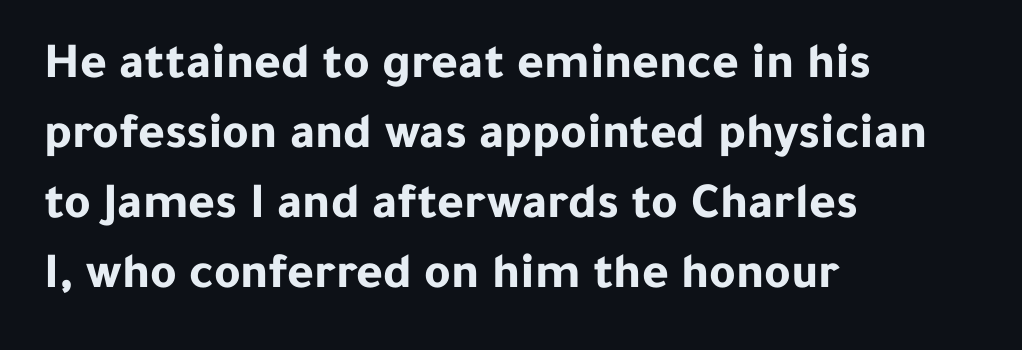
Q: Is the text bold? A: Yes.
Q: Is the text italic (slanted)? A: No, it is upright.
Q: Is the typeface a serif or a sans-serif typeface? A: Sans-serif.
Q: Is the text underlined? A: No.
Q: How is the paragraph aligned? A: Left-aligned.
Q: Is the spacing between letters normal or unusually wide? A: Normal.
Q: Is the spacing between lines tight, normal or loose? A: Normal.
Q: Width (condensed, normal, or wide)? A: Normal.
Q: Stroke contrast? A: Low.
Q: x-height? A: Medium.
Q: Monospaced? A: No.
